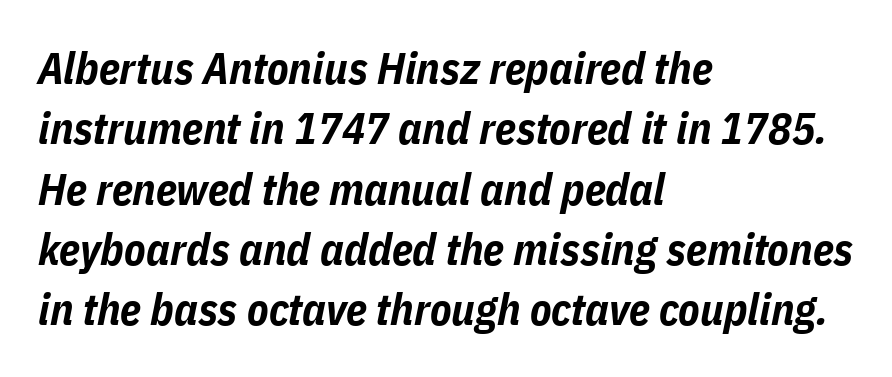
The rendering applies a slant to the glyphs. Every row of glyphs begins at an identical x-position on the left. You could not count columns in this text — the font is proportionally spaced. Here the glyphs are tracked normally, forming tight word shapes.
